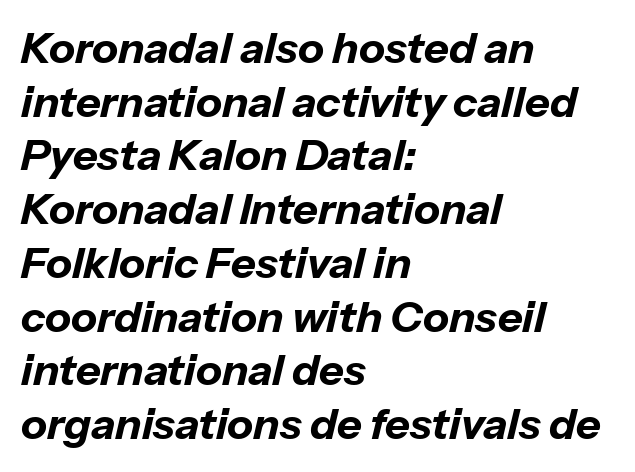
The image shows 43 px bold type, italic (leaning right); set left-aligned, normal line spacing (1.25x), normal letter spacing, not underlined; low stroke contrast and a medium x-height.
